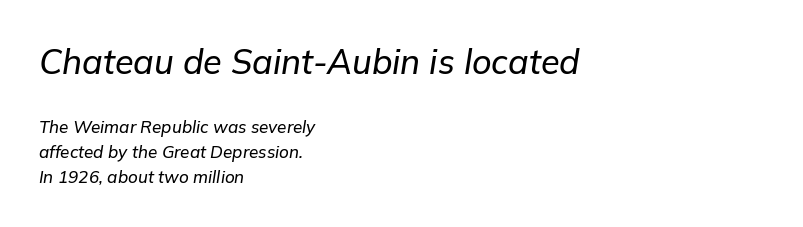
Q: Is the text italic (slanted)? A: Yes, it leans right by about 9 degrees.
Q: Is the text underlined? A: No.
Q: How is the paragraph aligned? A: Left-aligned.
Q: Is the spacing between letters normal or unusually wide? A: Normal.
Q: Is the spacing between lines tight, normal or loose? A: Normal.
Q: Which block of text is set in a larger size, the first (top) or the second (bottom)? A: The first (top) one.
Q: Width (condensed, normal, or wide)? A: Normal.
Q: Stroke contrast? A: Low.
Q: x-height? A: Medium.
Q: Monospaced? A: No.
